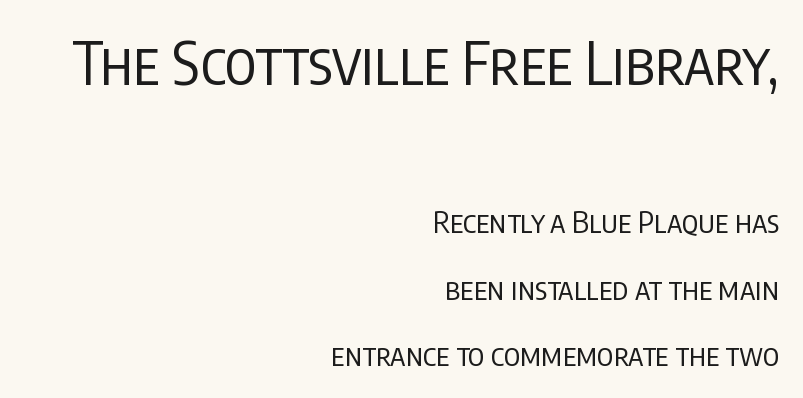
{"serif": "no", "italic": "no", "bold": "no", "weight": "regular", "width": "condensed", "stroke_contrast": "low", "x_height": "large", "monospaced": "no", "underline": "no", "align": "right", "line_spacing": "loose", "line_spacing_ratio": 2.22, "letter_spacing": "normal", "letter_spacing_em": 0.0, "larger_block": "first", "size_ratio": 1.97, "glyph_px": 59}
